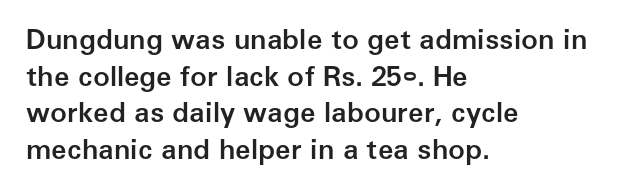
{"serif": "no", "italic": "no", "bold": "semi", "weight": "semibold", "width": "normal", "stroke_contrast": "low", "x_height": "medium", "monospaced": "no", "underline": "no", "align": "left", "line_spacing": "normal", "line_spacing_ratio": 1.31, "letter_spacing": "normal", "letter_spacing_em": 0.0, "glyph_px": 28}
